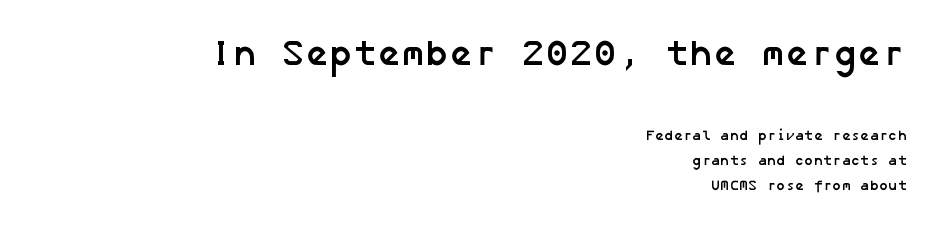
{"serif": "no", "bold": "yes", "weight": "semibold", "width": "normal", "stroke_contrast": "low", "x_height": "medium", "underline": "no", "align": "right", "line_spacing_ratio": 1.8, "letter_spacing": "normal", "letter_spacing_em": 0.0, "larger_block": "first", "size_ratio": 2.57, "glyph_px": 36}
